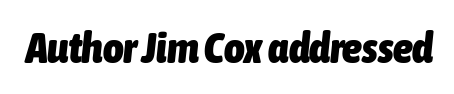
Q: Is the text bold? A: Yes.
Q: Is the text italic (slanted)? A: Yes, it leans right by about 6 degrees.
Q: Is the text underlined? A: No.
Q: Is the spacing between letters normal or unusually wide? A: Normal.
Q: Width (condensed, normal, or wide)? A: Condensed.
Q: Stroke contrast? A: Low.
Q: x-height? A: Medium.
Q: Monospaced? A: No.
